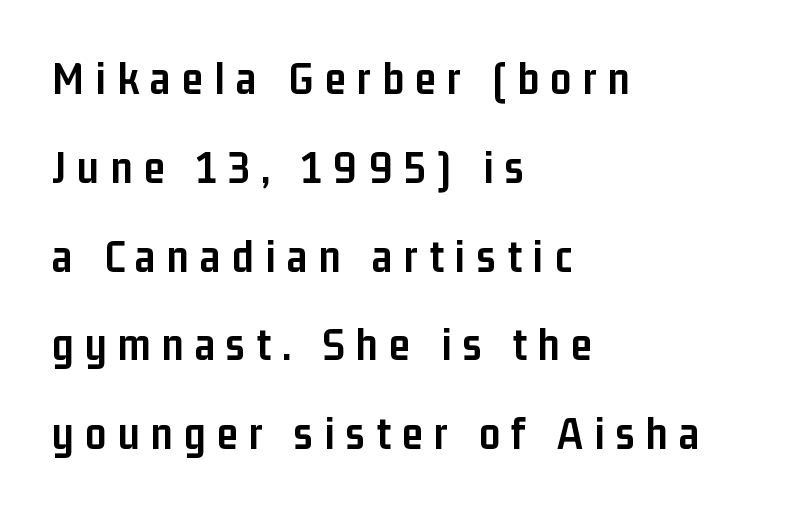
{"serif": "no", "italic": "no", "bold": "yes", "weight": "semibold", "width": "condensed", "stroke_contrast": "low", "x_height": "medium", "monospaced": "no", "underline": "no", "align": "left", "line_spacing_ratio": 1.89, "letter_spacing": "wide", "letter_spacing_em": 0.24, "glyph_px": 47}
